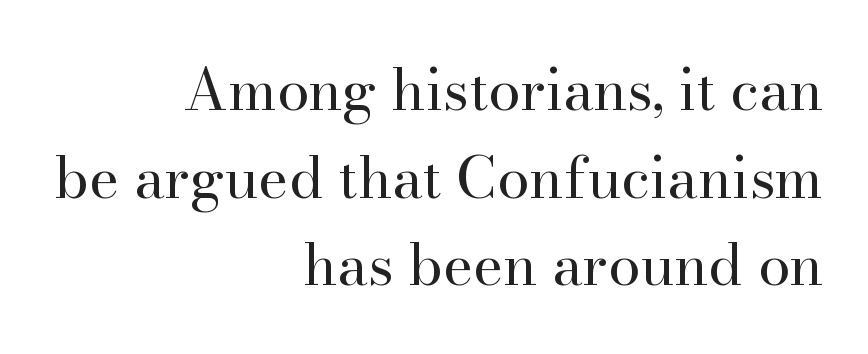
The image shows 58 px regular-weight serif type, upright; set right-aligned, normal line spacing (1.51x), normal letter spacing, not underlined; high stroke contrast and a small x-height.
